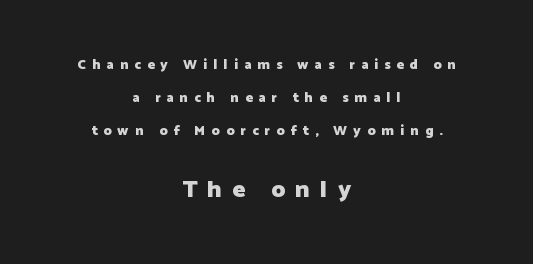
{"italic": "no", "bold": "yes", "underline": "no", "align": "center", "line_spacing": "loose", "line_spacing_ratio": 2.34, "letter_spacing": "wide", "letter_spacing_em": 0.43, "larger_block": "second", "size_ratio": 1.71, "glyph_px": 24}
